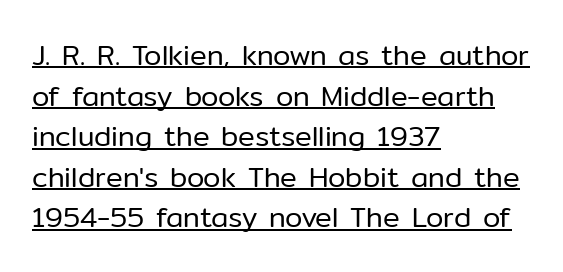
{"serif": "no", "italic": "no", "bold": "no", "weight": "regular", "width": "normal", "stroke_contrast": "low", "x_height": "medium", "monospaced": "no", "underline": "yes", "align": "left", "line_spacing": "normal", "line_spacing_ratio": 1.45, "letter_spacing": "normal", "letter_spacing_em": 0.0, "glyph_px": 28}
